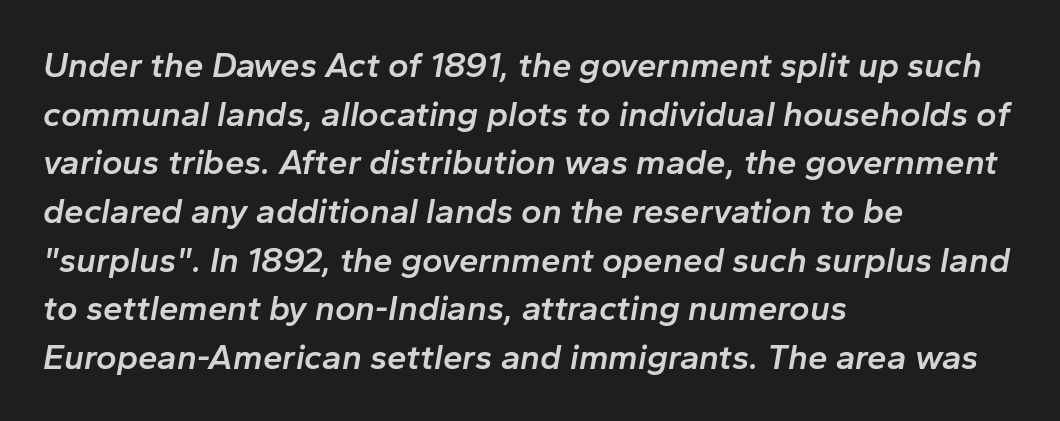
The image shows 35 px semibold type, italic (leaning right); set left-aligned, normal line spacing (1.39x), normal letter spacing, not underlined; low stroke contrast and a medium x-height.
